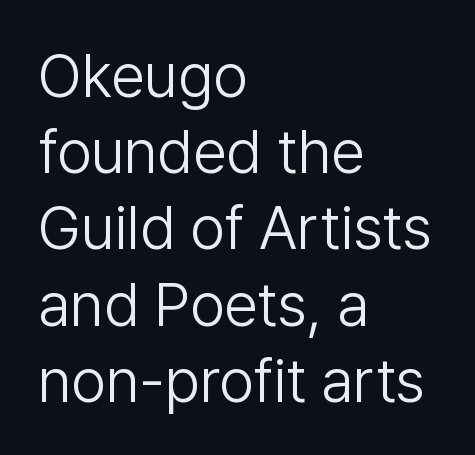
Line beginnings align vertically; line endings do not. Check the space under the baseline: it is left empty. These lines keep a tight, regular rhythm from letter to letter. Classification — sans serif. Regarding leading, the lines here are spaced in the standard way. Note the varied advance widths — an 'i' is clearly narrower than an 'm'.
